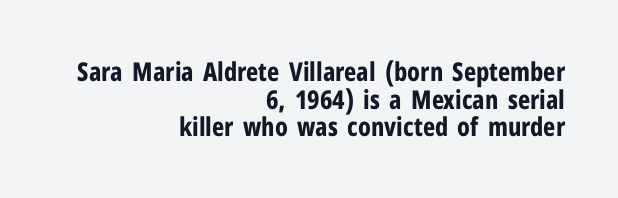
The image shows 26 px bold type, upright; set right-aligned, tight line spacing (1.06x), normal letter spacing, not underlined.
